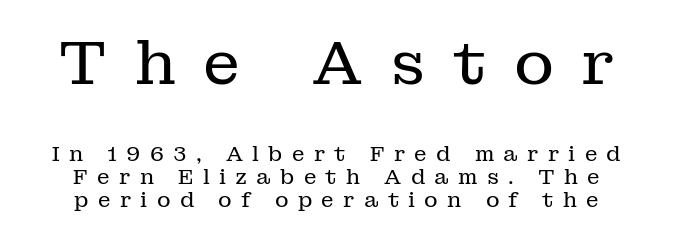
Q: Is the text bold? A: No.
Q: Is the text italic (slanted)? A: No, it is upright.
Q: Is the typeface a serif or a sans-serif typeface? A: Serif.
Q: Is the text underlined? A: No.
Q: How is the paragraph aligned? A: Centered.
Q: Is the spacing between letters normal or unusually wide? A: Unusually wide.
Q: Is the spacing between lines tight, normal or loose? A: Tight.
Q: Which block of text is set in a larger size, the first (top) or the second (bottom)? A: The first (top) one.
Q: Width (condensed, normal, or wide)? A: Normal.
Q: Stroke contrast? A: Low.
Q: x-height? A: Medium.
Q: Monospaced? A: No.
